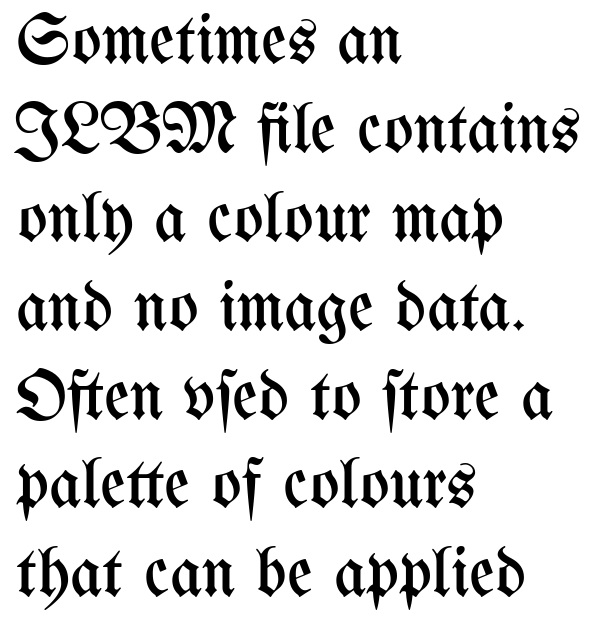
{"italic": "no", "bold": "no", "weight": "regular", "width": "condensed", "stroke_contrast": "medium", "x_height": "medium", "monospaced": "no", "underline": "no", "align": "left", "line_spacing": "normal", "line_spacing_ratio": 1.27, "letter_spacing": "normal", "letter_spacing_em": 0.0, "glyph_px": 70}
